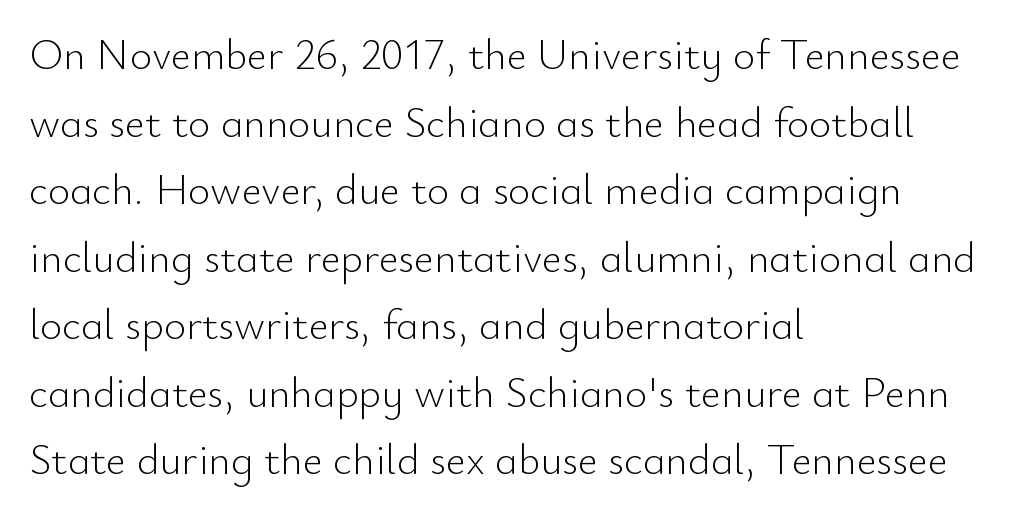
Q: Is the text bold? A: No.
Q: Is the text italic (slanted)? A: No, it is upright.
Q: Is the typeface a serif or a sans-serif typeface? A: Sans-serif.
Q: Is the text underlined? A: No.
Q: How is the paragraph aligned? A: Left-aligned.
Q: Is the spacing between letters normal or unusually wide? A: Normal.
Q: Is the spacing between lines tight, normal or loose? A: Normal.
Q: Width (condensed, normal, or wide)? A: Normal.
Q: Stroke contrast? A: Low.
Q: x-height? A: Small.
Q: Monospaced? A: No.
